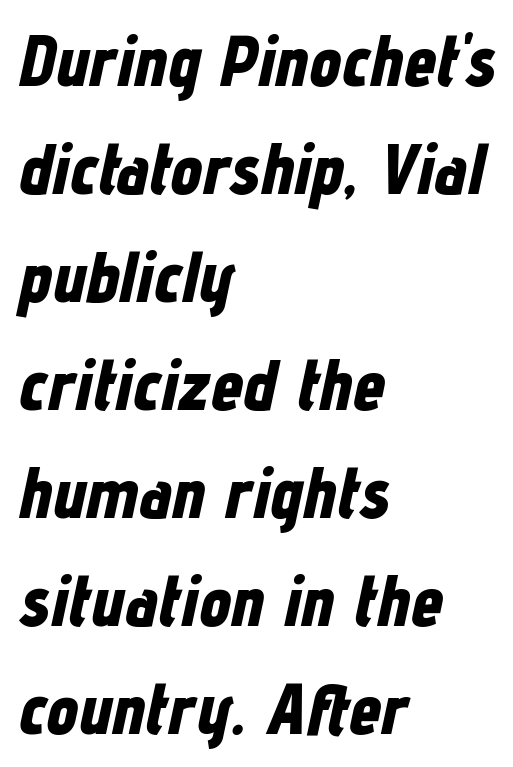
{"italic": "yes", "lean": "right", "slant_degrees": 12, "bold": "yes", "weight": "bold", "width": "condensed", "stroke_contrast": "low", "x_height": "medium", "monospaced": "no", "underline": "no", "align": "left", "line_spacing": "normal", "line_spacing_ratio": 1.5, "letter_spacing": "normal", "letter_spacing_em": 0.0, "glyph_px": 72}
